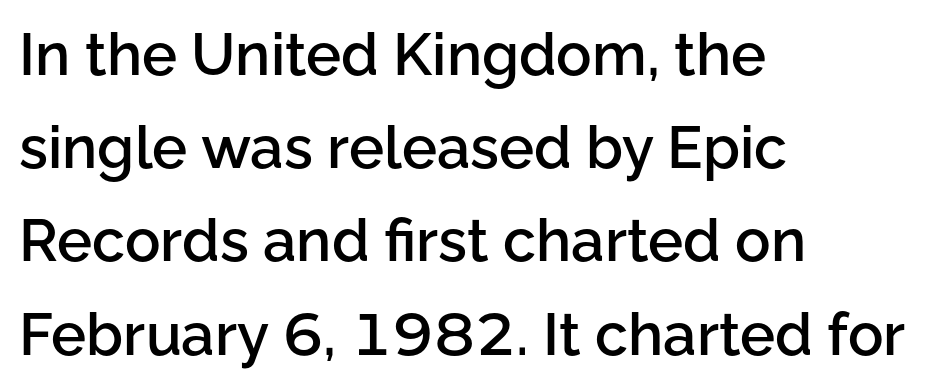
The image shows 59 px semibold sans-serif type, upright; set left-aligned, normal line spacing (1.58x), normal letter spacing, not underlined; low stroke contrast and a medium x-height.
